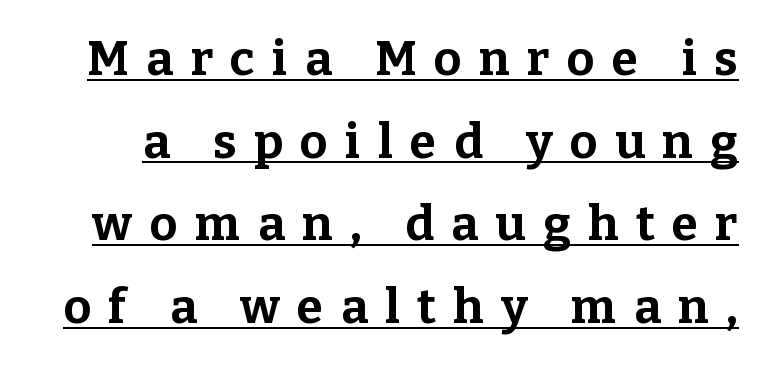
Q: Is the text bold? A: Yes.
Q: Is the text italic (slanted)? A: No, it is upright.
Q: Is the typeface a serif or a sans-serif typeface? A: Serif.
Q: Is the text underlined? A: Yes.
Q: Is the spacing between letters normal or unusually wide? A: Unusually wide.
Q: Width (condensed, normal, or wide)? A: Normal.
Q: Stroke contrast? A: Low.
Q: x-height? A: Medium.
Q: Monospaced? A: No.
